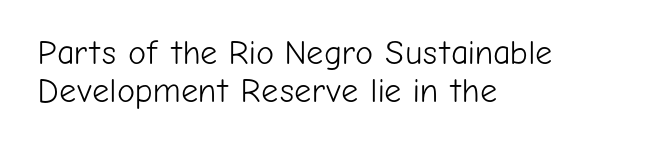
Q: Is the text bold? A: No.
Q: Is the text italic (slanted)? A: No, it is upright.
Q: Is the typeface a serif or a sans-serif typeface? A: Sans-serif.
Q: Is the text underlined? A: No.
Q: How is the paragraph aligned? A: Left-aligned.
Q: Is the spacing between letters normal or unusually wide? A: Normal.
Q: Is the spacing between lines tight, normal or loose? A: Tight.
Q: Width (condensed, normal, or wide)? A: Normal.
Q: Stroke contrast? A: Low.
Q: x-height? A: Medium.
Q: Monospaced? A: No.
